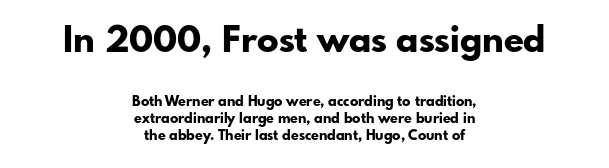
Q: Is the text bold? A: Yes.
Q: Is the text italic (slanted)? A: No, it is upright.
Q: Is the typeface a serif or a sans-serif typeface? A: Sans-serif.
Q: Is the text underlined? A: No.
Q: How is the paragraph aligned? A: Centered.
Q: Is the spacing between letters normal or unusually wide? A: Normal.
Q: Which block of text is set in a larger size, the first (top) or the second (bottom)? A: The first (top) one.
Q: Width (condensed, normal, or wide)? A: Normal.
Q: Stroke contrast? A: Low.
Q: x-height? A: Small.
Q: Monospaced? A: No.
